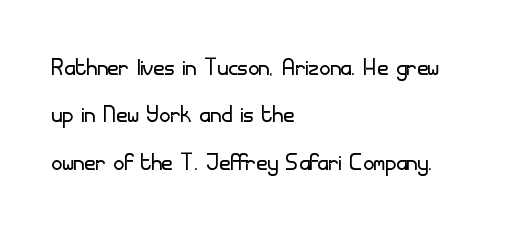
The image shows 30 px light sans-serif type, upright; set left-aligned, normal line spacing (1.58x), normal letter spacing, not underlined; low stroke contrast and a small x-height.
